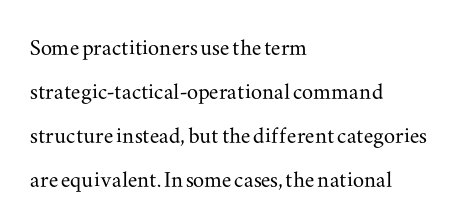
Q: Is the text italic (slanted)? A: No, it is upright.
Q: Is the typeface a serif or a sans-serif typeface? A: Serif.
Q: Is the text underlined? A: No.
Q: How is the paragraph aligned? A: Left-aligned.
Q: Is the spacing between letters normal or unusually wide? A: Normal.
Q: Is the spacing between lines tight, normal or loose? A: Normal.
Q: Width (condensed, normal, or wide)? A: Wide.
Q: Stroke contrast? A: Medium.
Q: x-height? A: Small.
Q: Monospaced? A: No.
